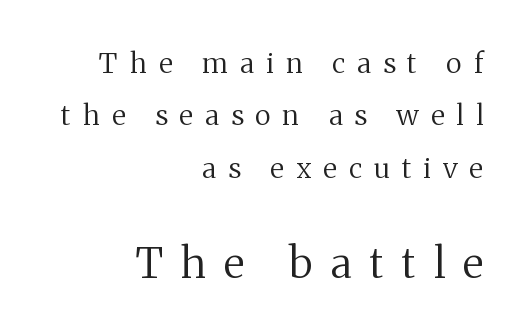
Q: Is the text bold? A: No.
Q: Is the text italic (slanted)? A: No, it is upright.
Q: Is the typeface a serif or a sans-serif typeface? A: Serif.
Q: Is the text underlined? A: No.
Q: How is the paragraph aligned? A: Right-aligned.
Q: Is the spacing between letters normal or unusually wide? A: Unusually wide.
Q: Which block of text is set in a larger size, the first (top) or the second (bottom)? A: The second (bottom) one.
Q: Width (condensed, normal, or wide)? A: Normal.
Q: Stroke contrast? A: Medium.
Q: x-height? A: Medium.
Q: Monospaced? A: No.
